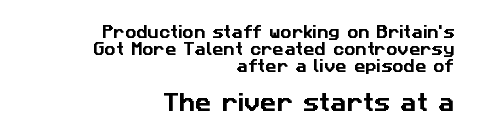
No extra tracking has been applied to these lines. The typesetter chose a ragged-left arrangement here. The later block is typeset at a bigger size than the earlier block. Descenders are the only things crossing below the line.
